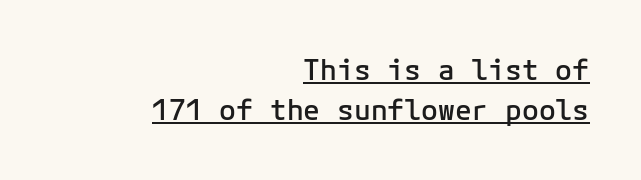
The image shows 28 px semibold sans-serif type, upright, monospaced; set right-aligned, normal line spacing (1.44x), normal letter spacing, underlined; low stroke contrast and a medium x-height.
